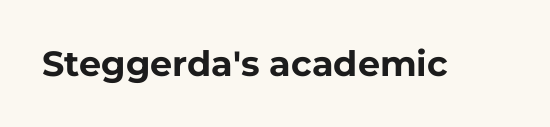
{"serif": "no", "italic": "no", "bold": "yes", "weight": "bold", "width": "normal", "stroke_contrast": "low", "x_height": "medium", "monospaced": "no", "underline": "no", "letter_spacing": "normal", "letter_spacing_em": 0.0, "glyph_px": 35}
